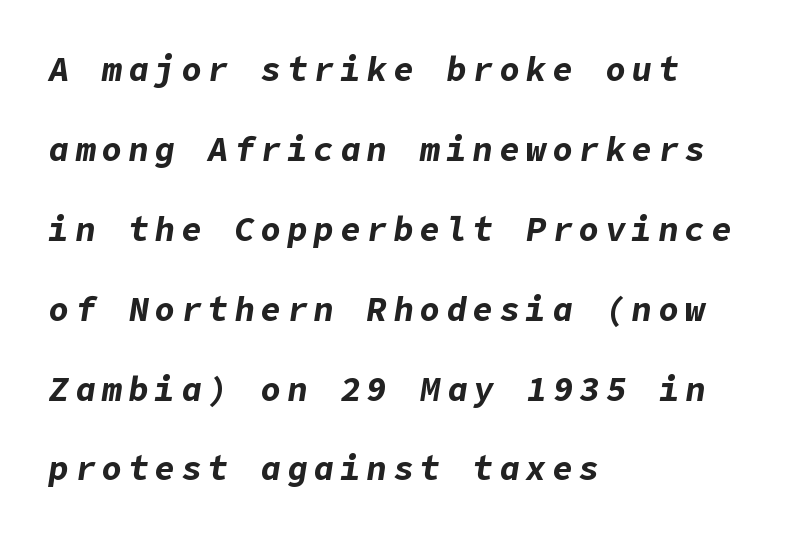
Each row of text sits above clean, open space. Compared with a centered layout, this one pins lines to the left instead. The line-height multiplier appears high, well above default. Plenty of ink on the page — the face is bold. The letters are slanted; this is an italic face.
